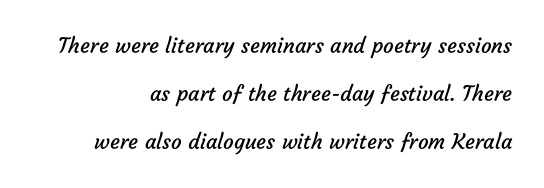
Q: Is the text bold? A: No.
Q: Is the text underlined? A: No.
Q: Is the spacing between letters normal or unusually wide? A: Normal.
Q: Is the spacing between lines tight, normal or loose? A: Loose.
